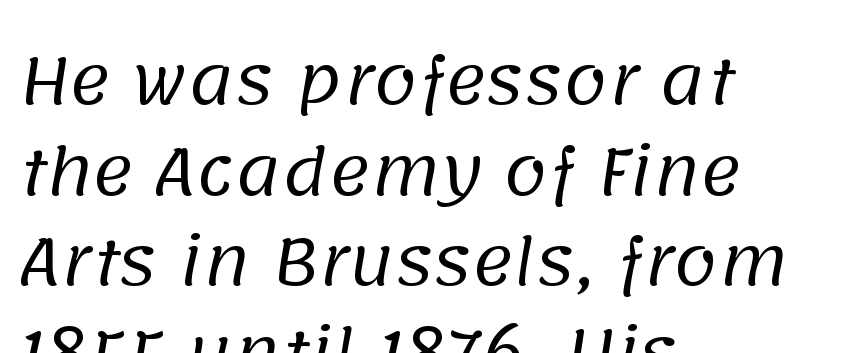
The image shows 63 px regular-weight sans-serif type; set left-aligned, normal line spacing (1.44x), normal letter spacing, not underlined; low stroke contrast and a large x-height.
